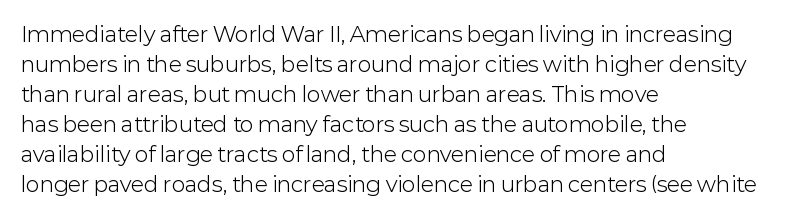
Q: Is the text bold? A: No.
Q: Is the text italic (slanted)? A: No, it is upright.
Q: Is the text underlined? A: No.
Q: How is the paragraph aligned? A: Left-aligned.
Q: Is the spacing between letters normal or unusually wide? A: Normal.
Q: Is the spacing between lines tight, normal or loose? A: Normal.
